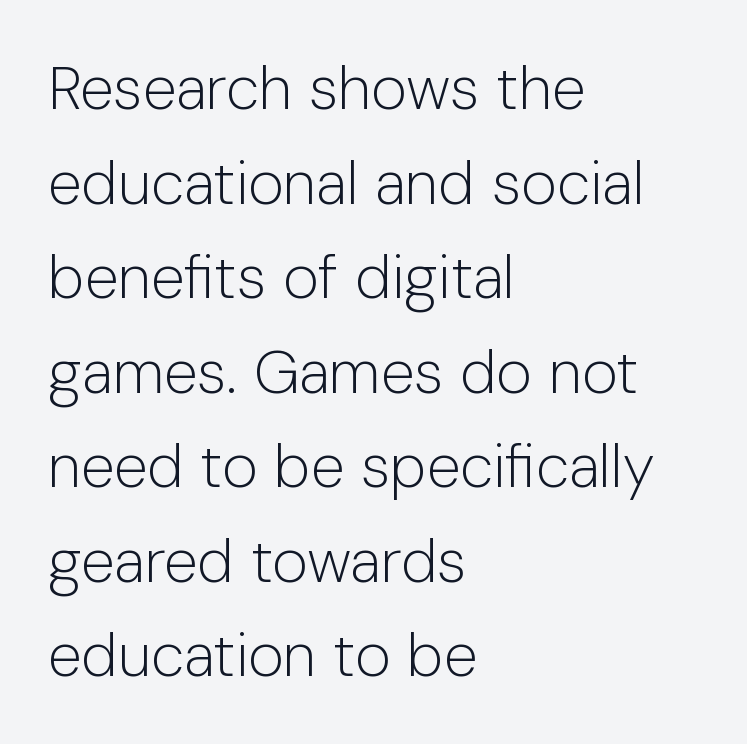
Q: Is the text bold? A: No.
Q: Is the text italic (slanted)? A: No, it is upright.
Q: Is the typeface a serif or a sans-serif typeface? A: Sans-serif.
Q: Is the text underlined? A: No.
Q: How is the paragraph aligned? A: Left-aligned.
Q: Is the spacing between letters normal or unusually wide? A: Normal.
Q: Is the spacing between lines tight, normal or loose? A: Normal.
Q: Width (condensed, normal, or wide)? A: Normal.
Q: Stroke contrast? A: Low.
Q: x-height? A: Medium.
Q: Monospaced? A: No.
